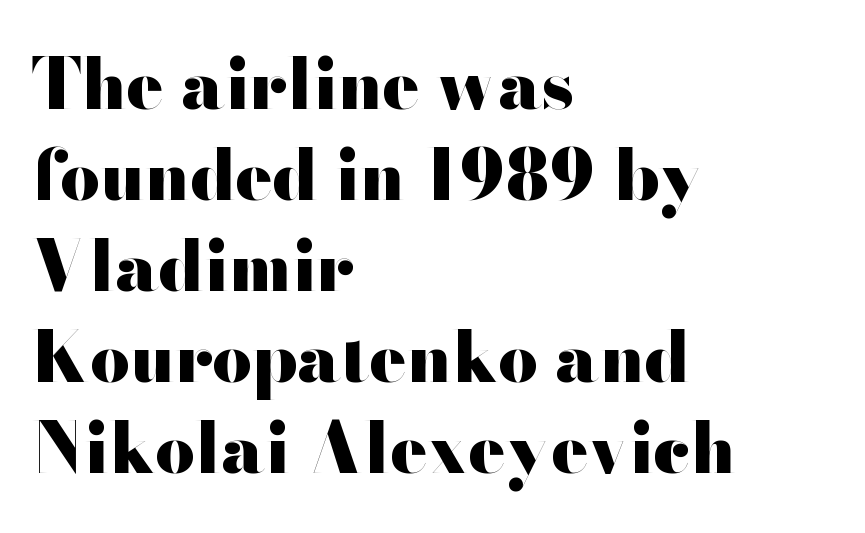
Each letter keeps its own natural width here, so spacing adapts to shape. This is the regular roman posture of the typeface. What stands out about the letter spacing? Nothing — it is the standard amount. Line beginnings align vertically; line endings do not.
